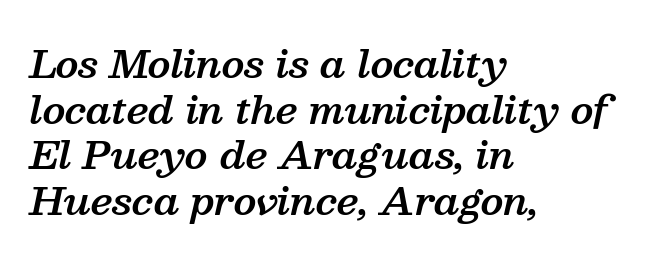
{"serif": "yes", "italic": "yes", "lean": "right", "slant_degrees": 13, "bold": "semi", "weight": "semibold", "width": "normal", "stroke_contrast": "medium", "x_height": "medium", "monospaced": "no", "underline": "no", "align": "left", "line_spacing_ratio": 1.2, "letter_spacing": "normal", "letter_spacing_em": 0.0, "glyph_px": 38}
